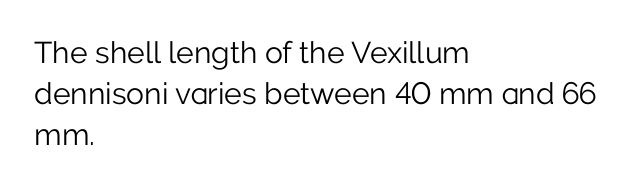
Q: Is the text bold? A: No.
Q: Is the text italic (slanted)? A: No, it is upright.
Q: Is the typeface a serif or a sans-serif typeface? A: Sans-serif.
Q: Is the text underlined? A: No.
Q: How is the paragraph aligned? A: Left-aligned.
Q: Is the spacing between letters normal or unusually wide? A: Normal.
Q: Is the spacing between lines tight, normal or loose? A: Normal.
Q: Width (condensed, normal, or wide)? A: Normal.
Q: Stroke contrast? A: Low.
Q: x-height? A: Medium.
Q: Monospaced? A: No.
